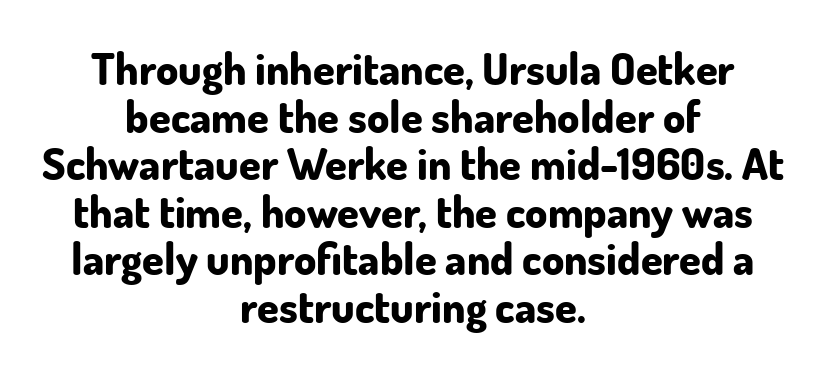
The image shows 44 px bold sans-serif type, upright; set centered, tight line spacing (1.08x), normal letter spacing, not underlined; low stroke contrast and a small x-height.
